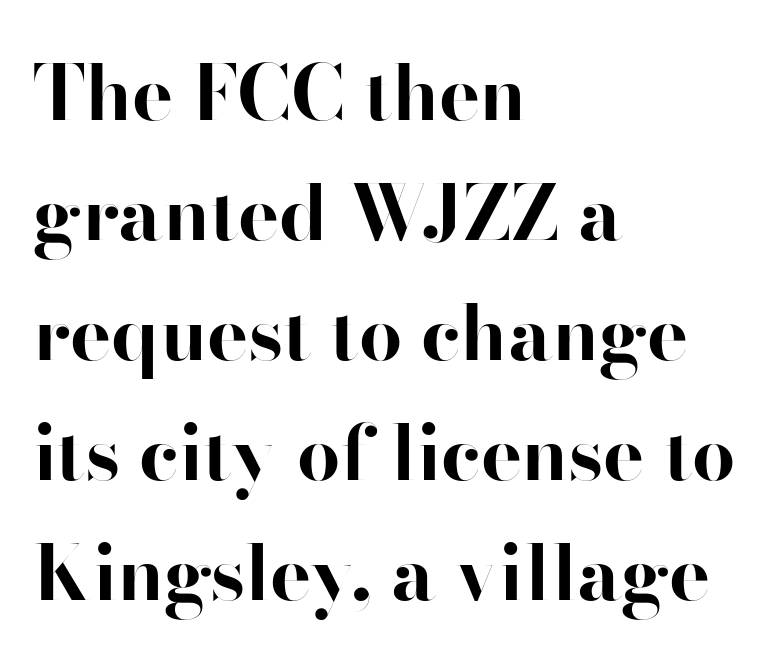
Q: Is the text bold? A: Yes.
Q: Is the text italic (slanted)? A: No, it is upright.
Q: Is the typeface a serif or a sans-serif typeface? A: Sans-serif.
Q: Is the text underlined? A: No.
Q: How is the paragraph aligned? A: Left-aligned.
Q: Is the spacing between letters normal or unusually wide? A: Normal.
Q: Is the spacing between lines tight, normal or loose? A: Normal.
Q: Width (condensed, normal, or wide)? A: Normal.
Q: Stroke contrast? A: High.
Q: x-height? A: Small.
Q: Monospaced? A: No.
